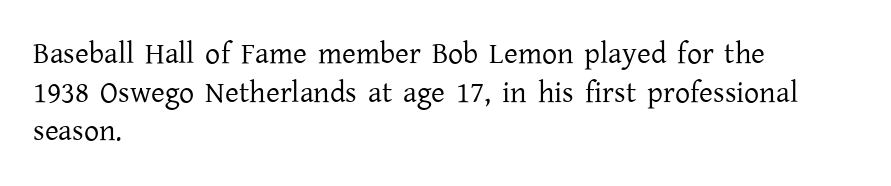
Italic? Not at all — the glyphs are vertical. Is the stroke heavy? The answer is a plain regular-or-lighter. Observe the ordinary spacing: letters are neighbours, not strangers. Every row of glyphs begins at an identical x-position on the left. The glyphs in this specimen are seriffed.
